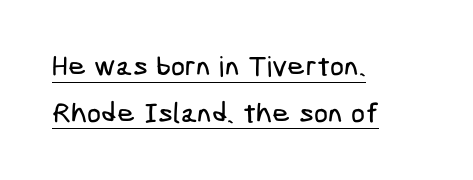
The glyphs are accompanied by a horizontal stroke just below them. Which margin do the lines hug? The left one — the right edge is uneven. You could call the tracking neutral — neither tight nor loose. Regular leading. The font family rendered here belongs to the sans-serif group.
